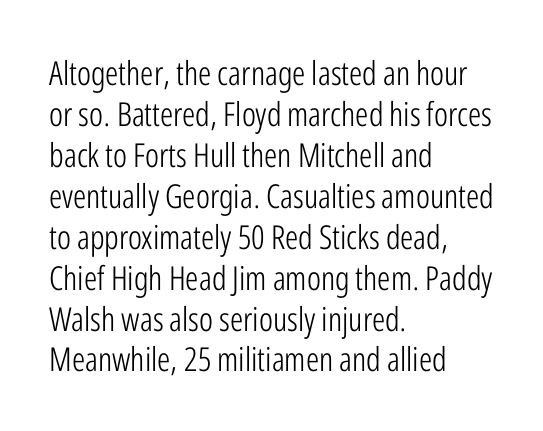
{"serif": "no", "italic": "no", "bold": "no", "weight": "light", "width": "condensed", "stroke_contrast": "low", "x_height": "medium", "monospaced": "no", "underline": "no", "align": "left", "line_spacing_ratio": 1.24, "letter_spacing": "normal", "letter_spacing_em": 0.0, "glyph_px": 33}
